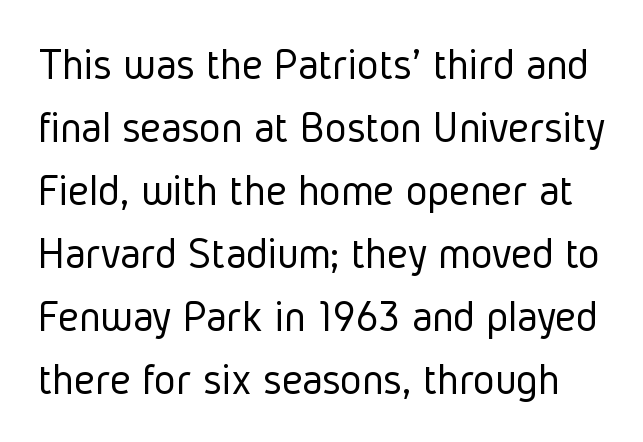
{"serif": "no", "italic": "no", "bold": "no", "weight": "light", "width": "condensed", "stroke_contrast": "low", "x_height": "medium", "monospaced": "no", "underline": "no", "line_spacing": "normal", "line_spacing_ratio": 1.37, "letter_spacing": "normal", "letter_spacing_em": 0.0, "glyph_px": 46}
